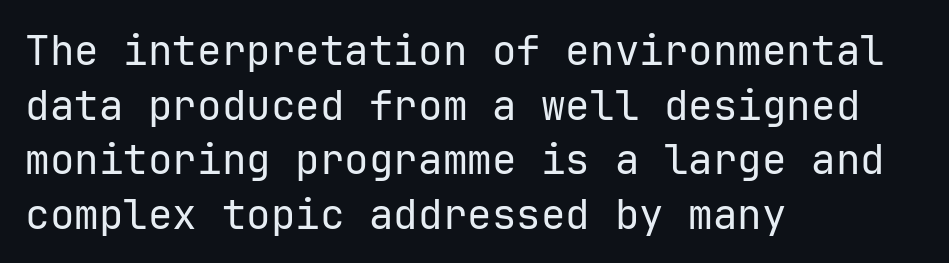
Q: Is the text bold? A: No.
Q: Is the text italic (slanted)? A: No, it is upright.
Q: Is the typeface a serif or a sans-serif typeface? A: Sans-serif.
Q: Is the text underlined? A: No.
Q: How is the paragraph aligned? A: Left-aligned.
Q: Is the spacing between letters normal or unusually wide? A: Normal.
Q: Is the spacing between lines tight, normal or loose? A: Normal.
Q: Width (condensed, normal, or wide)? A: Normal.
Q: Stroke contrast? A: Low.
Q: x-height? A: Medium.
